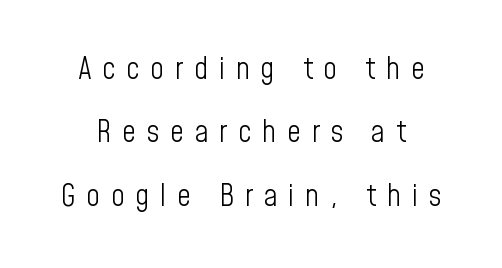
Q: Is the text bold? A: No.
Q: Is the text italic (slanted)? A: No, it is upright.
Q: Is the typeface a serif or a sans-serif typeface? A: Sans-serif.
Q: Is the text underlined? A: No.
Q: Is the spacing between letters normal or unusually wide? A: Unusually wide.
Q: Is the spacing between lines tight, normal or loose? A: Loose.
Q: Width (condensed, normal, or wide)? A: Condensed.
Q: Stroke contrast? A: Low.
Q: x-height? A: Medium.
Q: Monospaced? A: No.
